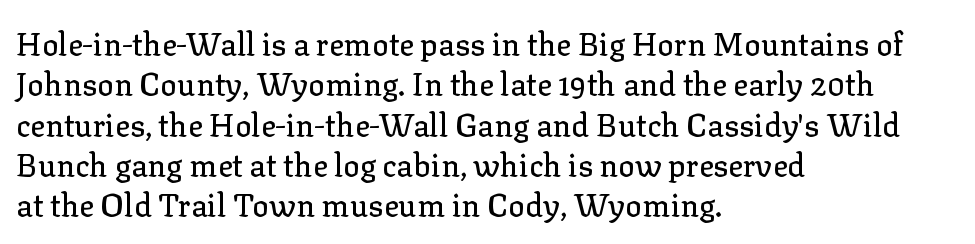
The image shows 31 px serif type, upright; set left-aligned, normal line spacing (1.3x), normal letter spacing, not underlined; low stroke contrast and a medium x-height.
